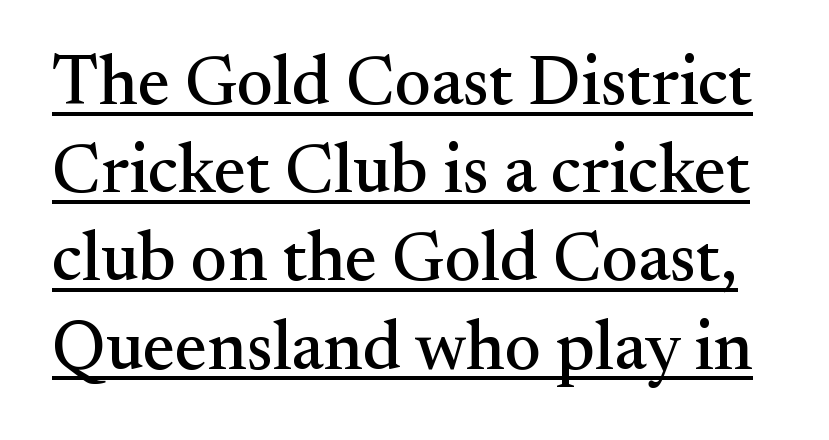
{"serif": "yes", "italic": "no", "width": "normal", "stroke_contrast": "medium", "x_height": "small", "monospaced": "no", "underline": "yes", "line_spacing": "normal", "line_spacing_ratio": 1.26, "letter_spacing": "normal", "letter_spacing_em": 0.0, "glyph_px": 70}
